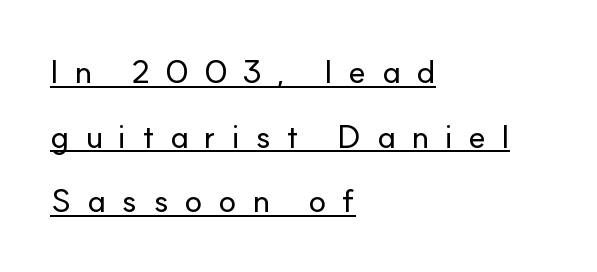
Q: Is the text italic (slanted)? A: No, it is upright.
Q: Is the typeface a serif or a sans-serif typeface? A: Sans-serif.
Q: Is the text underlined? A: Yes.
Q: How is the paragraph aligned? A: Left-aligned.
Q: Is the spacing between letters normal or unusually wide? A: Unusually wide.
Q: Is the spacing between lines tight, normal or loose? A: Loose.
Q: Width (condensed, normal, or wide)? A: Normal.
Q: Stroke contrast? A: Low.
Q: x-height? A: Small.
Q: Monospaced? A: No.
